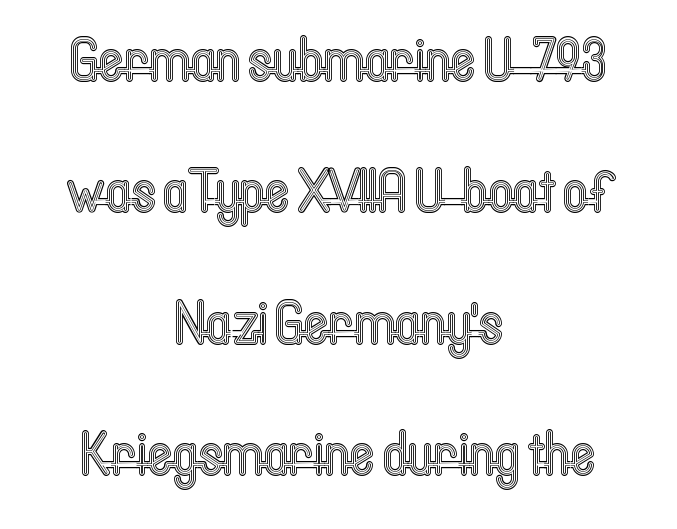
The image shows 60 px condensed type, upright; set centered, loose line spacing (2.19x), normal letter spacing, not underlined; a medium x-height.
